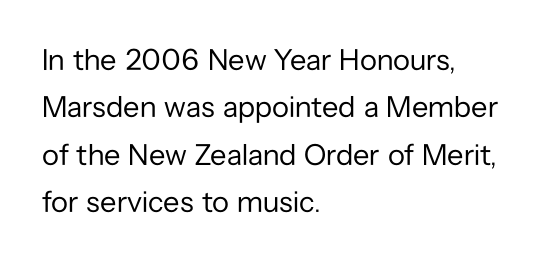
The gaps between neighbouring characters are ordinary and unremarkable. This sample is left-justified, so line endings fall wherever the words run out. Does the type have serifs? No, each stem ends abruptly. Honestly, there is no underline to notice here at all. No heavy texture on the line: the type isn't bold.
